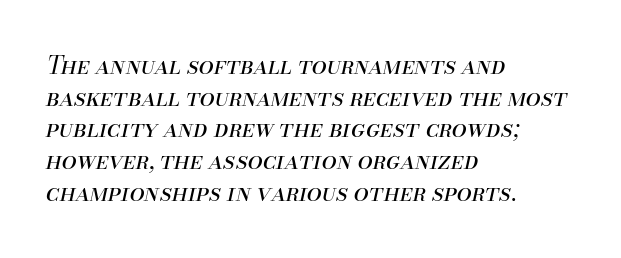
The image shows 24 px text type, italic (leaning right); set left-aligned, normal line spacing (1.32x), normal letter spacing, not underlined.
